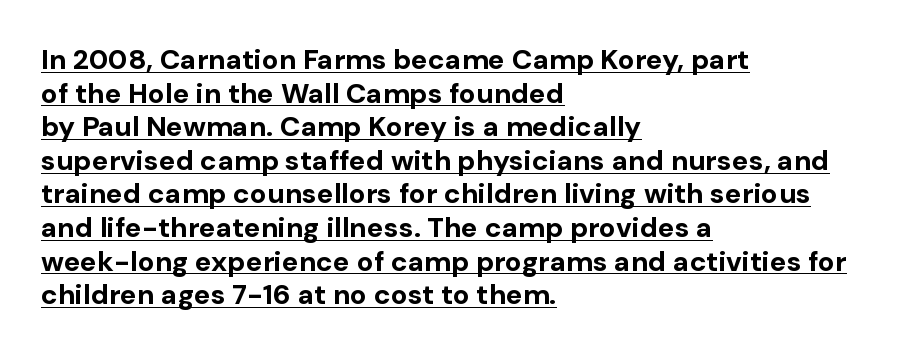
The letters advance in unequal steps, a hallmark of proportional type. What decoration does the sample have? An underline. These lines were composed using upright roman letters. Note: no serifs on the glyphs.
